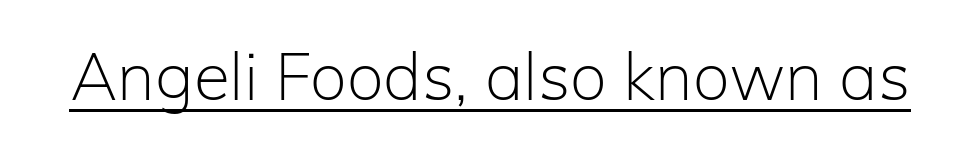
The image shows 66 px light sans-serif type, upright; set normal letter spacing, underlined; low stroke contrast and a medium x-height.
